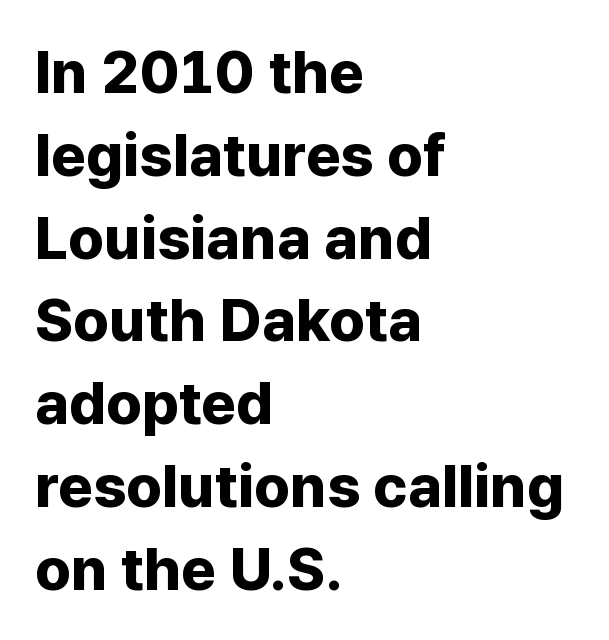
Q: Is the text bold? A: Yes.
Q: Is the text italic (slanted)? A: No, it is upright.
Q: Is the typeface a serif or a sans-serif typeface? A: Sans-serif.
Q: Is the text underlined? A: No.
Q: How is the paragraph aligned? A: Left-aligned.
Q: Is the spacing between letters normal or unusually wide? A: Normal.
Q: Is the spacing between lines tight, normal or loose? A: Normal.
Q: Width (condensed, normal, or wide)? A: Normal.
Q: Stroke contrast? A: Low.
Q: x-height? A: Medium.
Q: Monospaced? A: No.
